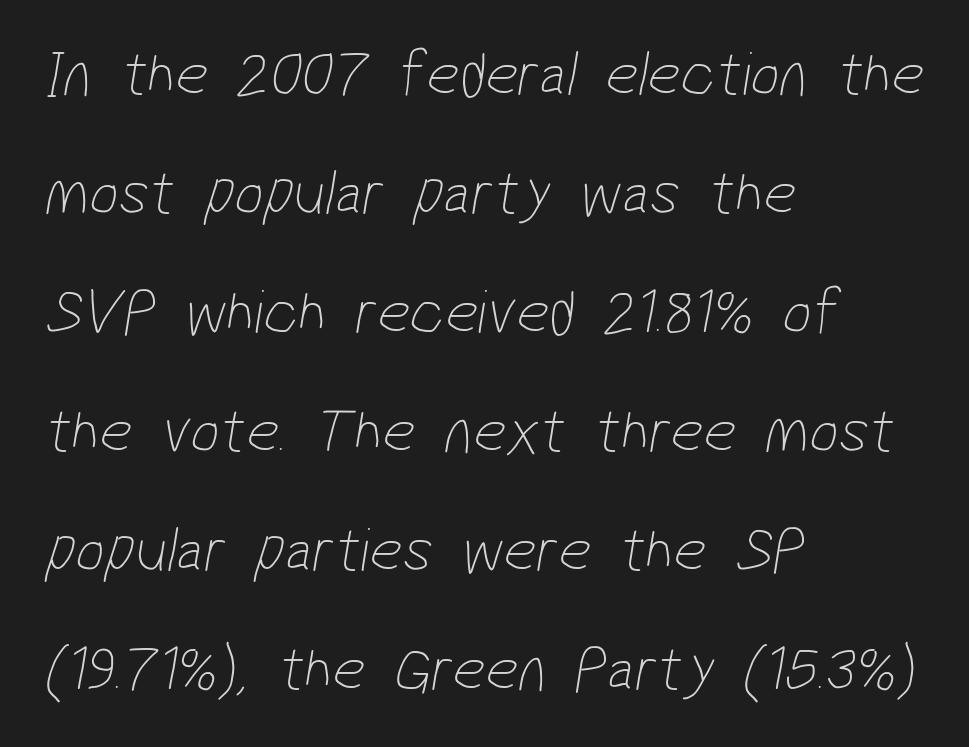
The image shows 64 px thin, condensed sans-serif type; set left-aligned, line spacing 1.86x, normal letter spacing, not underlined; low stroke contrast and a medium x-height.
